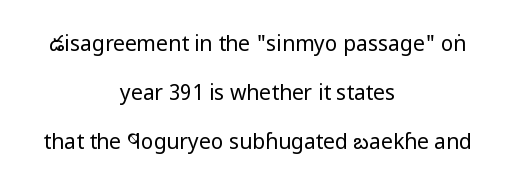
{"italic": "no", "bold": "no", "underline": "no", "align": "center", "line_spacing": "loose", "line_spacing_ratio": 2.34, "letter_spacing": "normal", "letter_spacing_em": 0.0, "glyph_px": 21}
